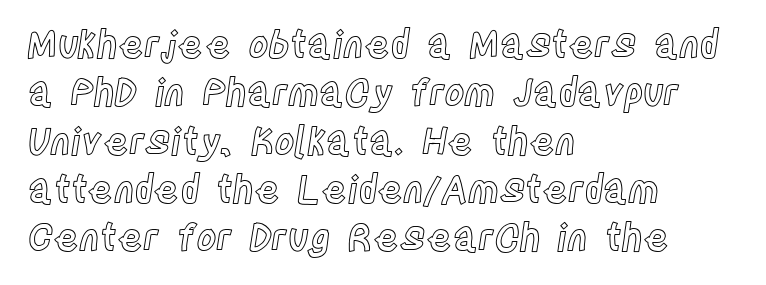
{"width": "condensed", "x_height": "large", "monospaced": "no", "underline": "no", "align": "left", "line_spacing": "normal", "line_spacing_ratio": 1.27, "letter_spacing": "normal", "letter_spacing_em": 0.0, "glyph_px": 38}
